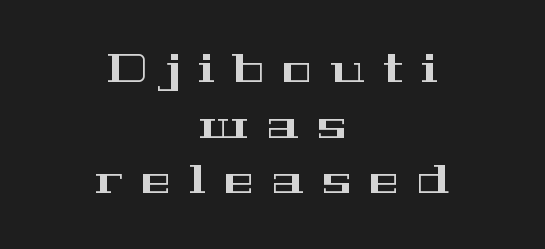
Q: Is the text italic (slanted)? A: No, it is upright.
Q: Is the typeface a serif or a sans-serif typeface? A: Serif.
Q: Is the text underlined? A: No.
Q: How is the paragraph aligned? A: Centered.
Q: Is the spacing between letters normal or unusually wide? A: Unusually wide.
Q: Is the spacing between lines tight, normal or loose? A: Normal.
Q: Width (condensed, normal, or wide)? A: Wide.
Q: Stroke contrast? A: High.
Q: x-height? A: Medium.
Q: Monospaced? A: No.
